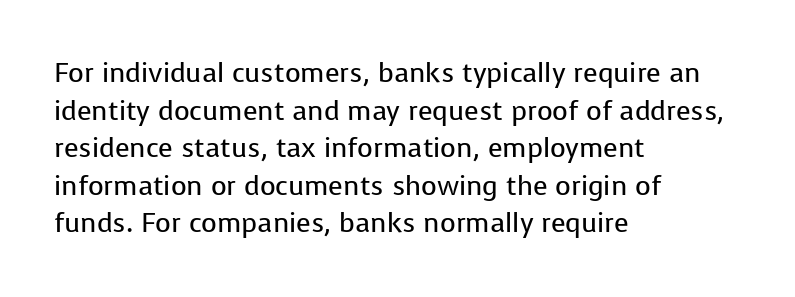
{"italic": "no", "bold": "no", "underline": "no", "align": "left", "line_spacing": "normal", "line_spacing_ratio": 1.39, "letter_spacing": "normal", "letter_spacing_em": 0.0, "glyph_px": 27}
